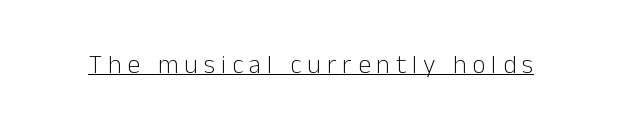
{"italic": "no", "bold": "no", "underline": "yes", "letter_spacing": "wide", "letter_spacing_em": 0.23, "glyph_px": 26}
